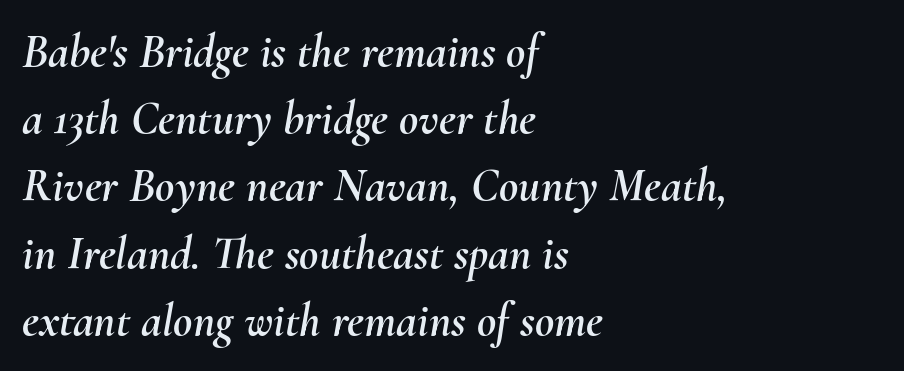
A bare baseline throughout the passage. How would I describe the line gaps? Plain and ordinary. Characters follow at the spacing the type designer built in. Is this a fixed-width face? No — the glyphs have proportional, varying widths. The text carries the slant typical of an italic or oblique font. Line beginnings align vertically; line endings do not.
